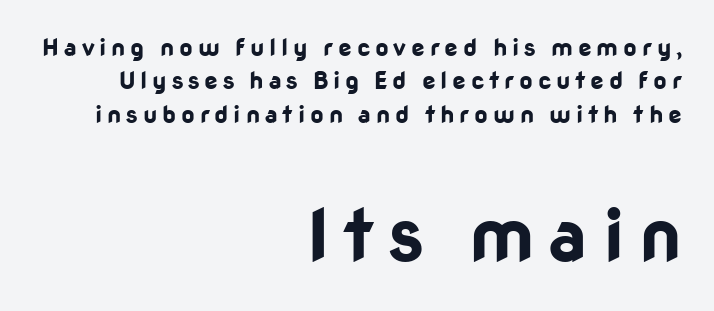
Vertical spacing — default. The following chunk of copy outweighs the initial chunk in type size. A bare baseline throughout the passage. The characters display no serif detailing; their extremities are plain. You can tell it's not italic because the verticals are truly vertical. You could only call the tracking loose — the letters float apart.
